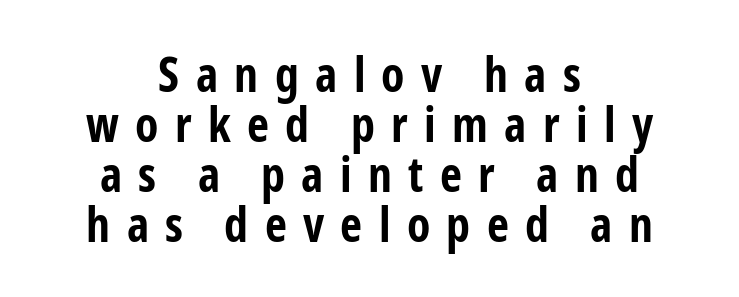
Ascenders rise straight up at ninety degrees. Each letter keeps its own natural width here, so spacing adapts to shape. The compositor balanced each line on the midline. The text was rendered using a sans face with plain stroke endings. This block would grow much taller if given ordinary leading; it's compressed now. The passage shown is not underscored anywhere.
